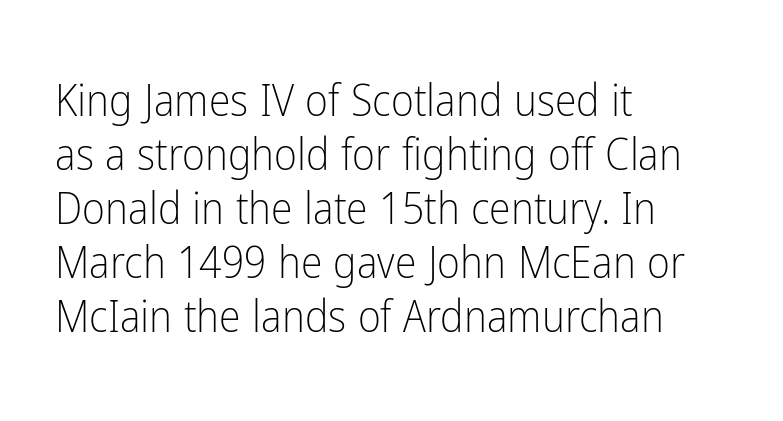
Q: Is the text bold? A: No.
Q: Is the text italic (slanted)? A: No, it is upright.
Q: Is the typeface a serif or a sans-serif typeface? A: Sans-serif.
Q: Is the text underlined? A: No.
Q: How is the paragraph aligned? A: Left-aligned.
Q: Is the spacing between letters normal or unusually wide? A: Normal.
Q: Width (condensed, normal, or wide)? A: Condensed.
Q: Stroke contrast? A: Low.
Q: x-height? A: Medium.
Q: Monospaced? A: No.
